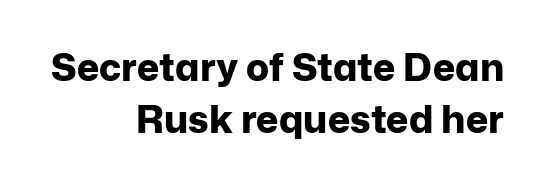
Spacing between characters is what you'd get straight out of the box. Examine the stroke ends and you'll find no serifs. Check the space under the baseline: it is left empty. The characters look thick and weighty, a clear bold.
